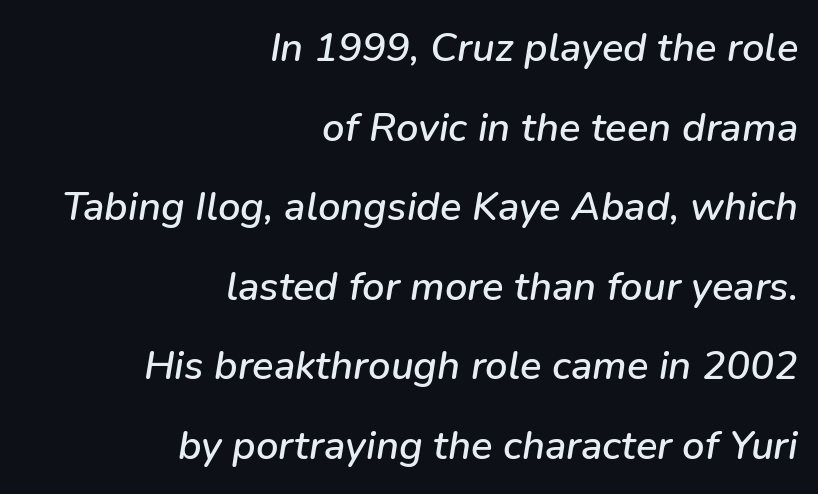
Q: Is the text italic (slanted)? A: Yes, it leans right by about 9 degrees.
Q: Is the text underlined? A: No.
Q: How is the paragraph aligned? A: Right-aligned.
Q: Is the spacing between letters normal or unusually wide? A: Normal.
Q: Is the spacing between lines tight, normal or loose? A: Loose.
Q: Width (condensed, normal, or wide)? A: Normal.
Q: Stroke contrast? A: Low.
Q: x-height? A: Medium.
Q: Monospaced? A: No.
